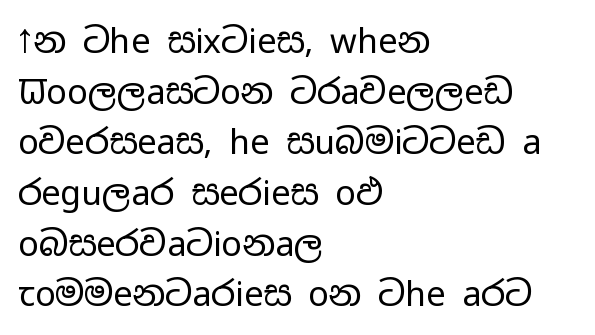
{"serif": "no", "italic": "no", "bold": "no", "weight": "regular", "width": "wide", "stroke_contrast": "low", "x_height": "medium", "monospaced": "no", "underline": "no", "align": "left", "line_spacing": "normal", "line_spacing_ratio": 1.49, "letter_spacing": "normal", "letter_spacing_em": 0.0, "glyph_px": 34}
